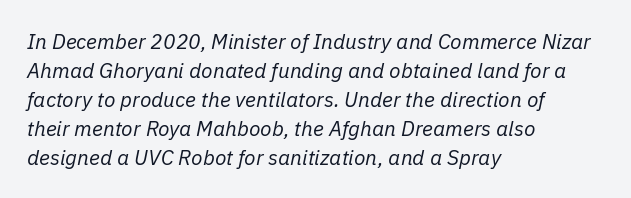
The image shows 21 px text type, italic (leaning right); set left-aligned, normal line spacing (1.38x), normal letter spacing, not underlined.
